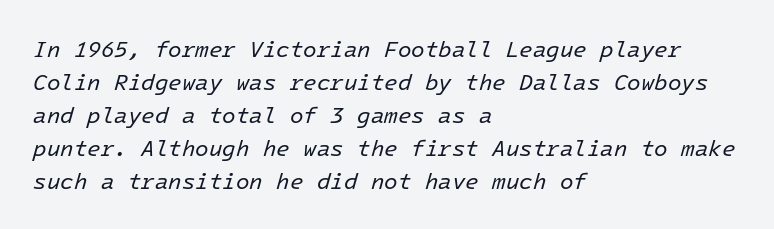
Q: Is the text bold? A: No.
Q: Is the text italic (slanted)? A: Yes, it leans right by about 16 degrees.
Q: Is the text underlined? A: No.
Q: How is the paragraph aligned? A: Left-aligned.
Q: Is the spacing between letters normal or unusually wide? A: Normal.
Q: Is the spacing between lines tight, normal or loose? A: Normal.
